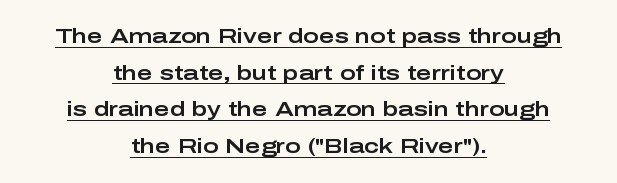
The image shows 21 px text type, upright; set centered, line spacing 1.75x, normal letter spacing, underlined.
